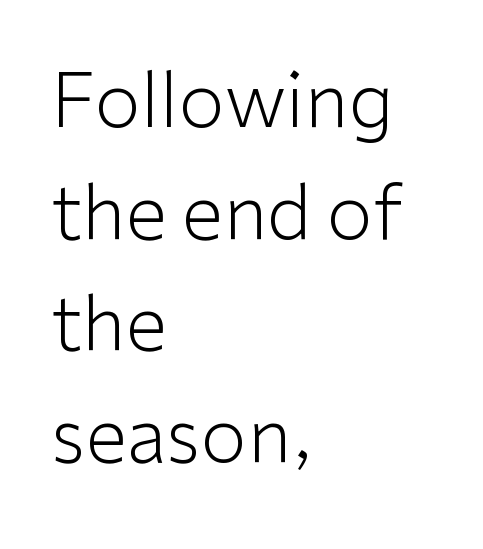
The image shows 75 px light sans-serif type, upright; set left-aligned, normal line spacing (1.49x), normal letter spacing, not underlined; low stroke contrast and a medium x-height.
